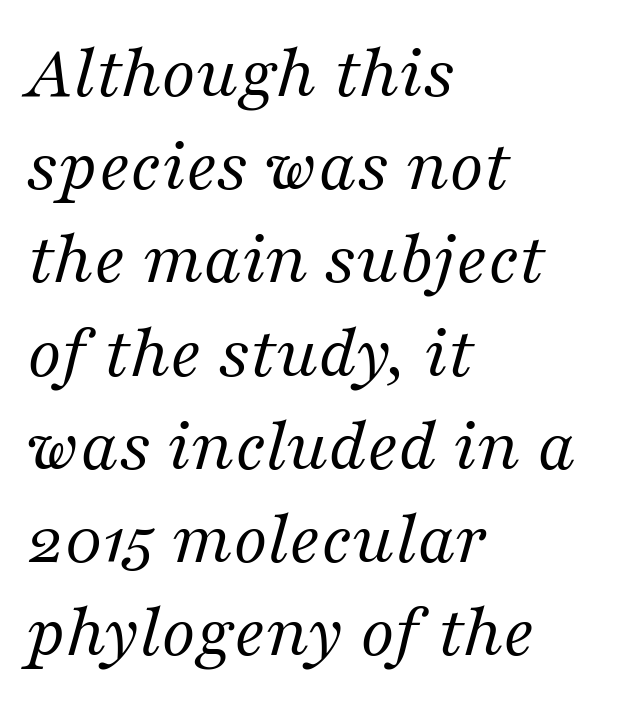
The image shows 77 px regular-weight serif type, italic (leaning right); set left-aligned, line spacing 1.21x, normal letter spacing, not underlined; medium stroke contrast and a medium x-height.
